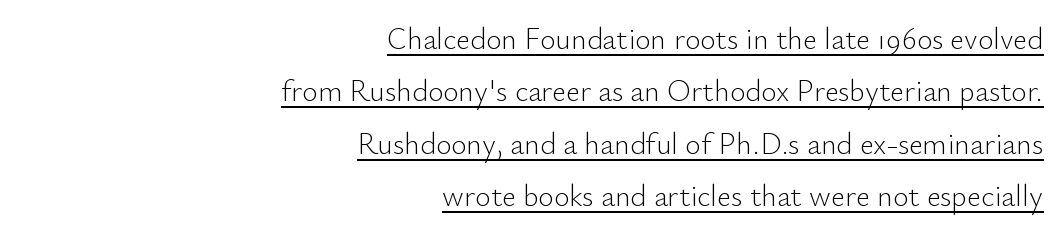
Each word holds together tightly as a unit, with standard inter-letter gaps. The face used here is proportionally spaced, like ordinary book or web type. Examine the stroke ends and you'll find no serifs. Reading down the block, your eye finds every line finishing at a fixed right position.
